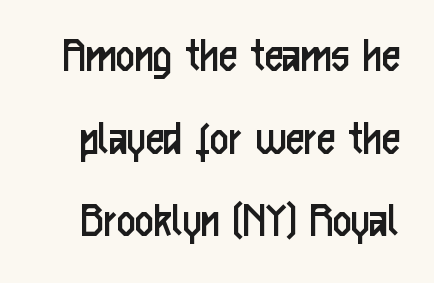
The image shows 51 px regular-weight, condensed sans-serif type, upright; set normal line spacing (1.62x), normal letter spacing, not underlined; low stroke contrast and a medium x-height.
